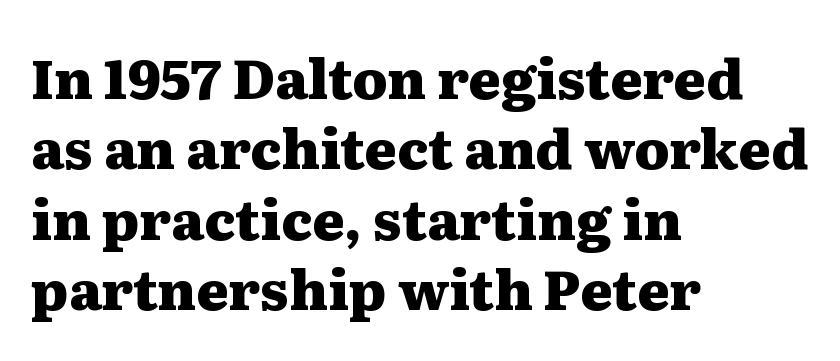
Line starts are locked; line ends wander. Look at the tracking — it's just the regular setting, nothing added. Notice how descenders clear the ascenders below comfortably — that's standard leading. The gap between lines stays unmarked. No italicization has been applied; the sample stays upright.
